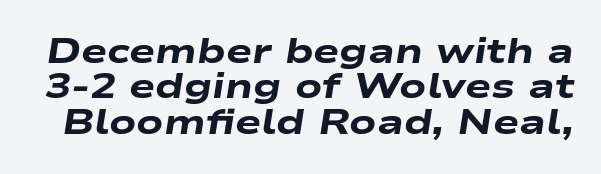
The image shows 35 px heavy, wide type, italic (leaning right); set tight line spacing (1.01x), normal letter spacing, not underlined; low stroke contrast and a medium x-height.
